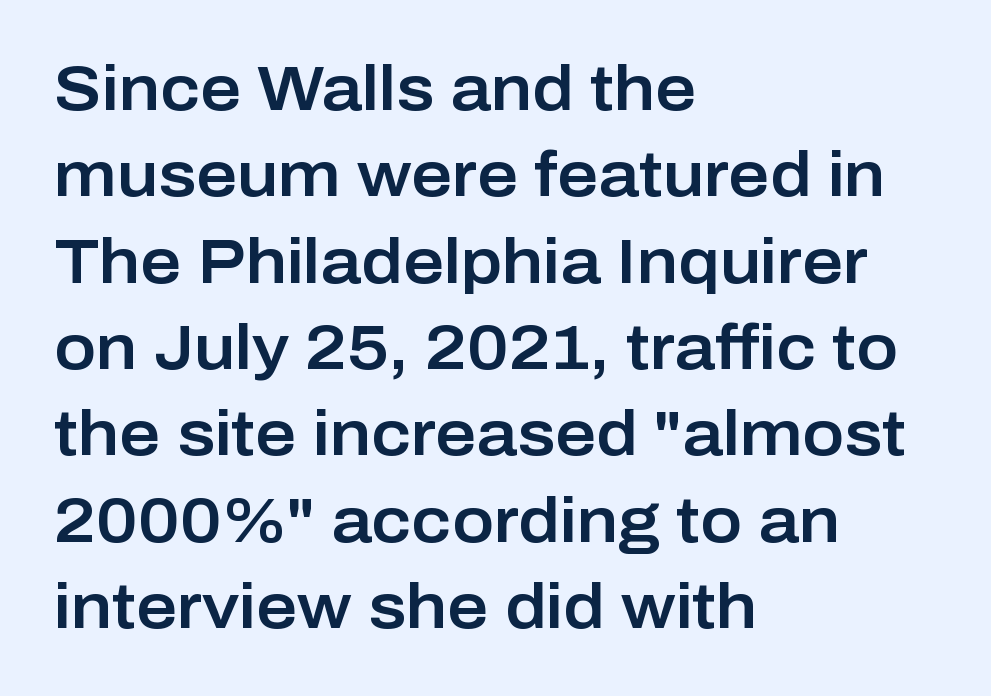
The image shows 63 px sans-serif type, upright; set left-aligned, normal line spacing (1.37x), normal letter spacing, not underlined; low stroke contrast and a medium x-height.
